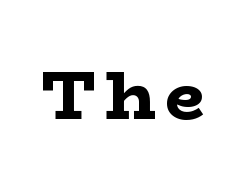
Q: Is the text bold? A: Yes.
Q: Is the text italic (slanted)? A: No, it is upright.
Q: Is the typeface a serif or a sans-serif typeface? A: Serif.
Q: Is the text underlined? A: No.
Q: Width (condensed, normal, or wide)? A: Wide.
Q: Stroke contrast? A: Low.
Q: x-height? A: Medium.
Q: Monospaced? A: No.
